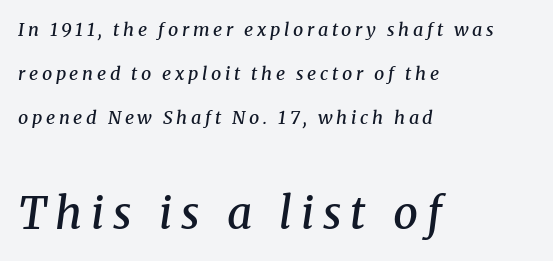
Q: Is the text bold? A: Semi-bold.
Q: Is the text italic (slanted)? A: Yes, it leans right by about 8 degrees.
Q: Is the typeface a serif or a sans-serif typeface? A: Serif.
Q: Is the text underlined? A: No.
Q: How is the paragraph aligned? A: Left-aligned.
Q: Is the spacing between letters normal or unusually wide? A: Unusually wide.
Q: Is the spacing between lines tight, normal or loose? A: Loose.
Q: Which block of text is set in a larger size, the first (top) or the second (bottom)? A: The second (bottom) one.
Q: Width (condensed, normal, or wide)? A: Normal.
Q: Stroke contrast? A: Medium.
Q: x-height? A: Medium.
Q: Monospaced? A: No.
